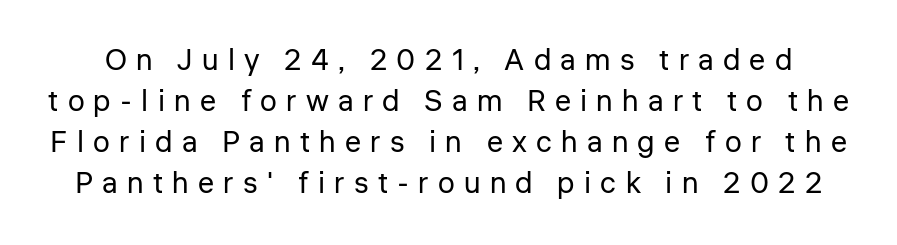
Q: Is the text bold? A: No.
Q: Is the text italic (slanted)? A: No, it is upright.
Q: Is the typeface a serif or a sans-serif typeface? A: Sans-serif.
Q: Is the text underlined? A: No.
Q: Is the spacing between letters normal or unusually wide? A: Unusually wide.
Q: Is the spacing between lines tight, normal or loose? A: Normal.
Q: Width (condensed, normal, or wide)? A: Normal.
Q: Stroke contrast? A: Low.
Q: x-height? A: Medium.
Q: Monospaced? A: No.
